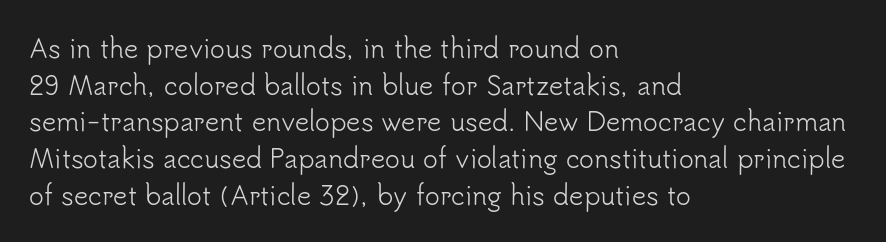
The image shows 25 px text type, upright; set left-aligned, normal line spacing (1.47x), normal letter spacing, not underlined.
